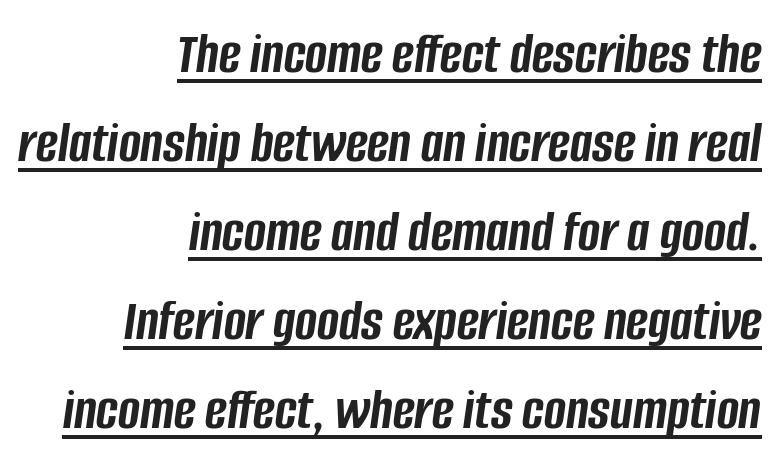
{"italic": "yes", "lean": "right", "slant_degrees": 8, "bold": "yes", "weight": "semibold", "width": "condensed", "stroke_contrast": "low", "x_height": "large", "monospaced": "no", "underline": "yes", "align": "right", "line_spacing": "normal", "line_spacing_ratio": 1.51, "letter_spacing": "normal", "letter_spacing_em": 0.0, "glyph_px": 59}
